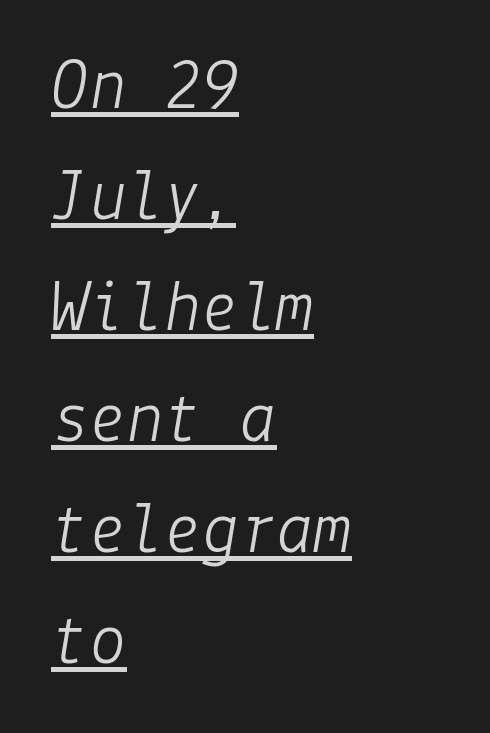
Decoration check: the copy is underlined. The font sits on the lighter half of the weight spectrum, regular included. Visually the block forms a straight wall on the left and a jagged coastline on the right. Looking at the ascenders, they clearly lean. The designer left line spacing at the default. Students, note that the glyphs here touch the page at normal intervals.
